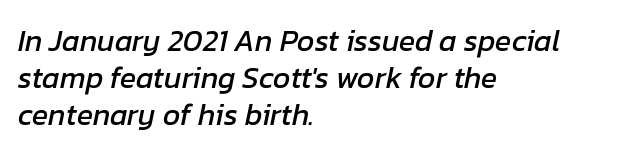
The image shows 30 px text type, italic (leaning right); set left-aligned, line spacing 1.23x, normal letter spacing, not underlined; low stroke contrast and a medium x-height.
